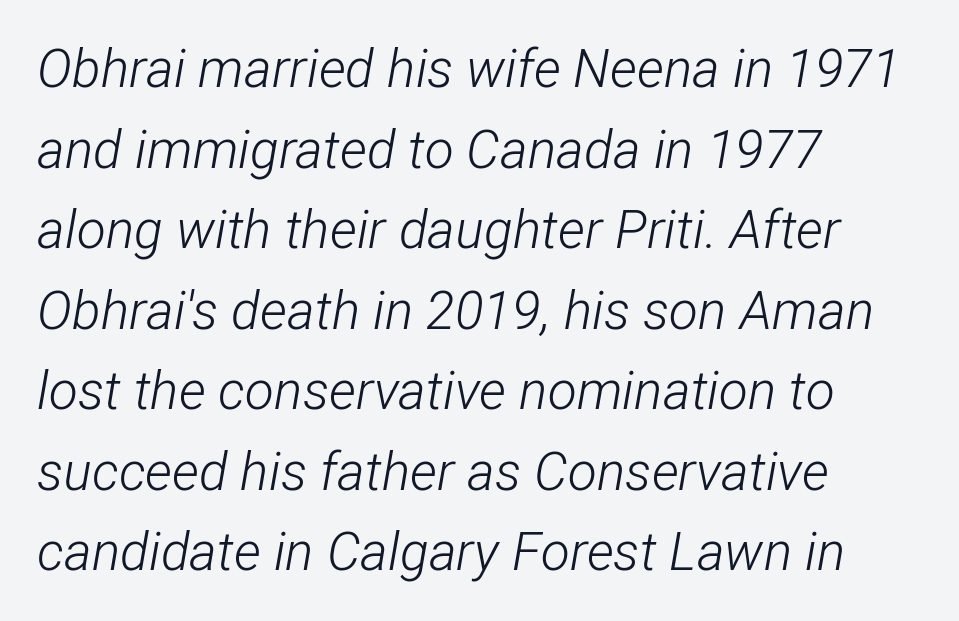
Which margin do the lines hug? The left one — the right edge is uneven. Here the glyphs are tracked normally, forming tight word shapes. When letters slant like this, we call the style italic. Counters stay open thanks to moderate or lighter strokes.
